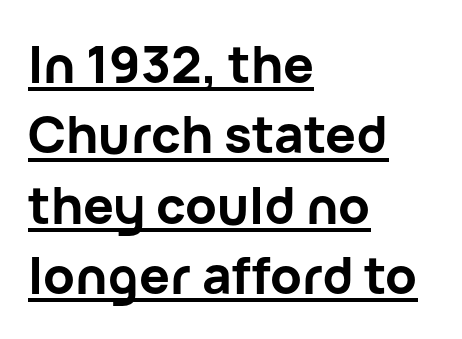
Each line of the rendering has a horizontal stroke beneath the glyphs. A classic flush-left, rag-right setting is used for this passage. Quick note: not italic, upright. The font is running at its bold setting. Note the varied advance widths — an 'i' is clearly narrower than an 'm'.
